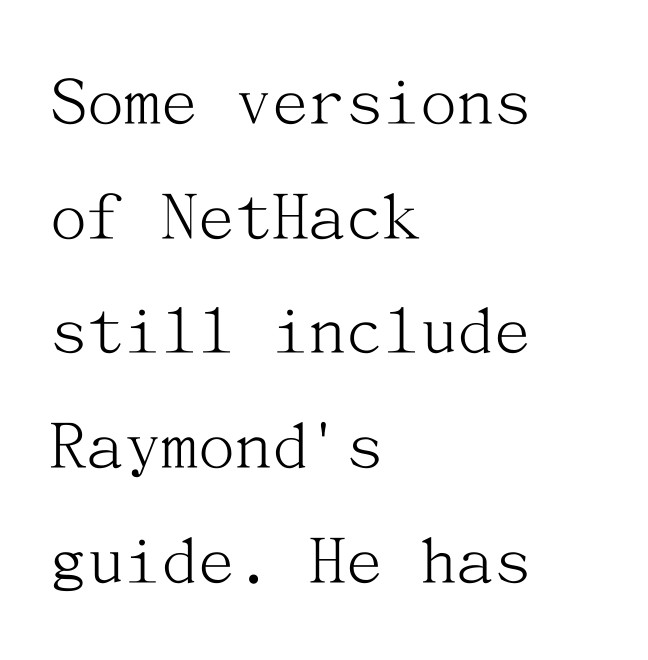
The image shows 74 px light serif type, upright; set left-aligned, normal line spacing (1.55x), normal letter spacing, not underlined; medium stroke contrast and a medium x-height.
